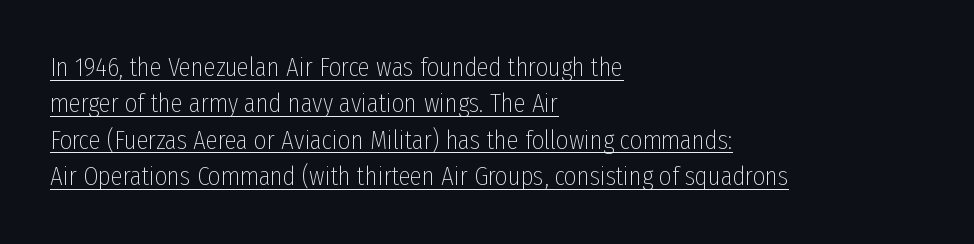
{"italic": "no", "bold": "no", "underline": "yes", "align": "left", "line_spacing": "normal", "line_spacing_ratio": 1.35, "letter_spacing": "normal", "letter_spacing_em": 0.0, "glyph_px": 27}
